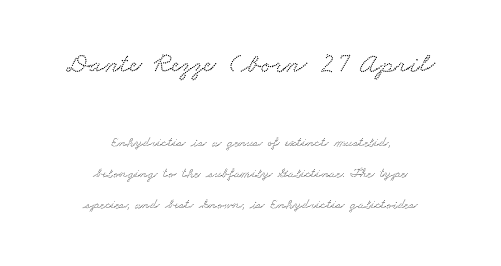
Here the designer chose a conventional face with non-uniform glyph widths. If you squint, the top block still reads clearly — it's the larger of the two. The passage shown stacks its lines with a broad gap. The glyphs in this specimen are seriffed. Plain, unruled lines of type. The text block is weighted toward neither margin, spreading evenly from the middle.
